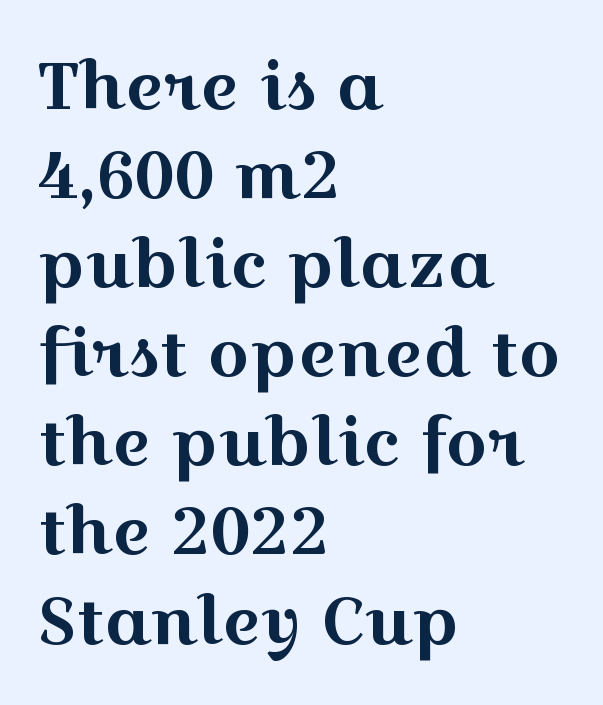
{"serif": "yes", "italic": "no", "width": "wide", "x_height": "medium", "monospaced": "no", "underline": "no", "align": "left", "line_spacing": "normal", "line_spacing_ratio": 1.35, "letter_spacing": "normal", "letter_spacing_em": 0.0, "glyph_px": 66}
